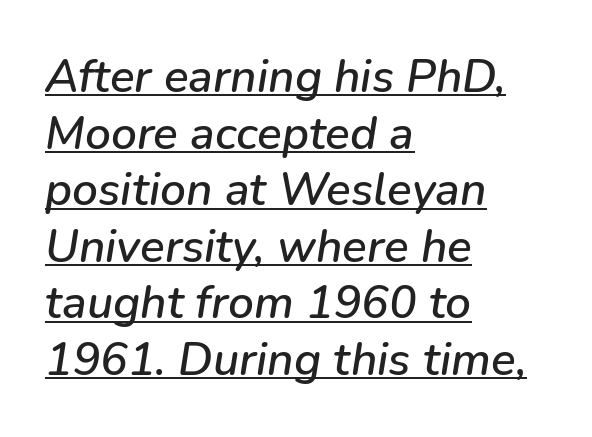
The image shows 46 px text type, italic (leaning right); set left-aligned, line spacing 1.23x, normal letter spacing, underlined; low stroke contrast and a medium x-height.
